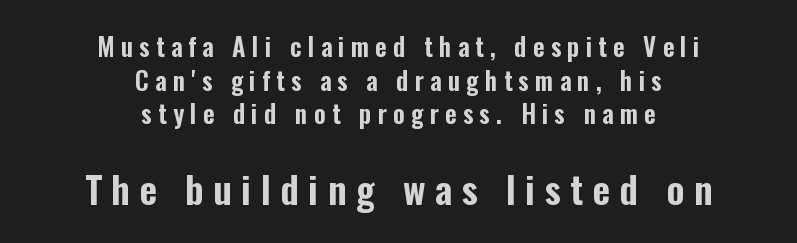
{"serif": "no", "italic": "no", "width": "condensed", "stroke_contrast": "low", "x_height": "medium", "monospaced": "no", "underline": "no", "align": "center", "line_spacing": "normal", "line_spacing_ratio": 1.35, "letter_spacing": "wide", "letter_spacing_em": 0.25, "larger_block": "second", "size_ratio": 1.52, "glyph_px": 38}
